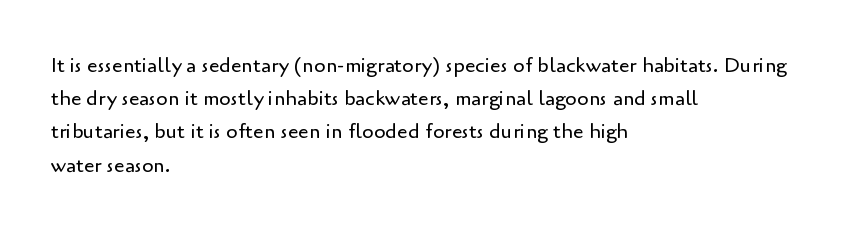
{"italic": "no", "bold": "no", "underline": "no", "align": "left", "line_spacing": "normal", "line_spacing_ratio": 1.58, "letter_spacing": "normal", "letter_spacing_em": 0.0, "glyph_px": 21}
